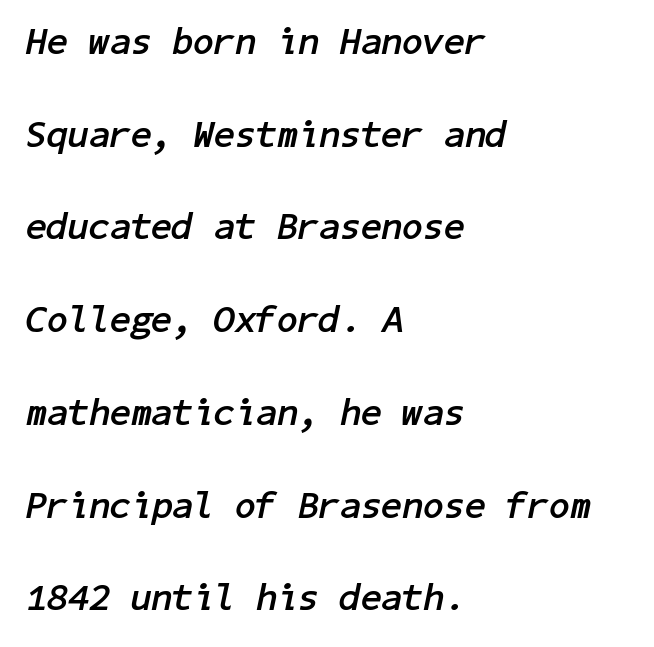
{"italic": "yes", "lean": "right", "slant_degrees": 11, "bold": "yes", "weight": "semibold", "width": "normal", "stroke_contrast": "low", "x_height": "medium", "underline": "no", "align": "left", "line_spacing": "loose", "line_spacing_ratio": 2.44, "letter_spacing": "normal", "letter_spacing_em": 0.0, "glyph_px": 38}
